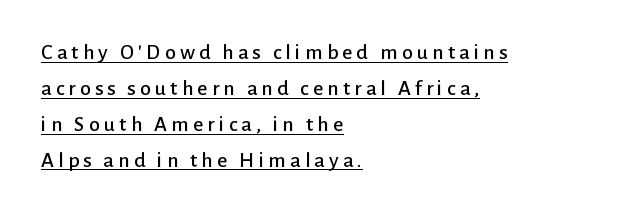
Q: Is the text italic (slanted)? A: No, it is upright.
Q: Is the text underlined? A: Yes.
Q: How is the paragraph aligned? A: Left-aligned.
Q: Is the spacing between lines tight, normal or loose? A: Normal.
